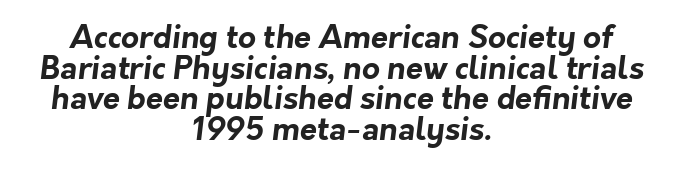
Weight check: bold — yes, fully. In terms of leading, this rendering errs on the cramped side. Characters follow at the spacing the type designer built in. The letters advance in unequal steps, a hallmark of proportional type. These lines are centered, leaving both edges ragged.
